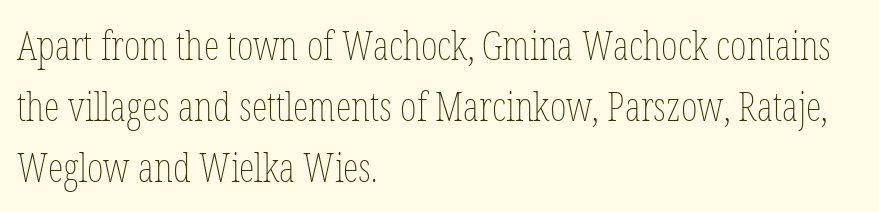
{"italic": "no", "bold": "no", "weight": "thin", "width": "condensed", "stroke_contrast": "low", "x_height": "medium", "monospaced": "no", "underline": "no", "align": "left", "line_spacing": "normal", "line_spacing_ratio": 1.53, "letter_spacing": "normal", "letter_spacing_em": 0.0, "glyph_px": 40}
